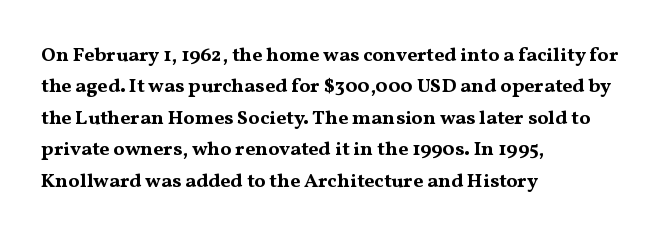
Q: Is the text bold? A: Yes.
Q: Is the text italic (slanted)? A: No, it is upright.
Q: Is the text underlined? A: No.
Q: How is the paragraph aligned? A: Left-aligned.
Q: Is the spacing between letters normal or unusually wide? A: Normal.
Q: Is the spacing between lines tight, normal or loose? A: Normal.
